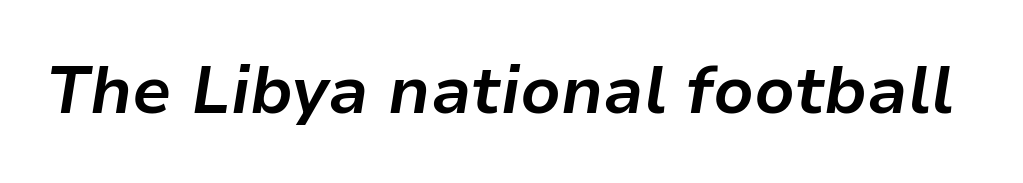
The specimen omits any rule beneath the text block's lines. The letters advance in unequal steps, a hallmark of proportional type. This sample uses an oblique cut, with every glyph tilted off the vertical. Nothing unusual about the tracking: characters are spaced as the font intends. Is the type bold? Yes — the strokes are clearly thick and heavy.
